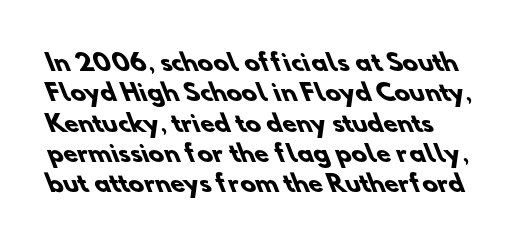
The image shows 23 px bold type; set normal line spacing (1.32x), normal letter spacing, not underlined.
